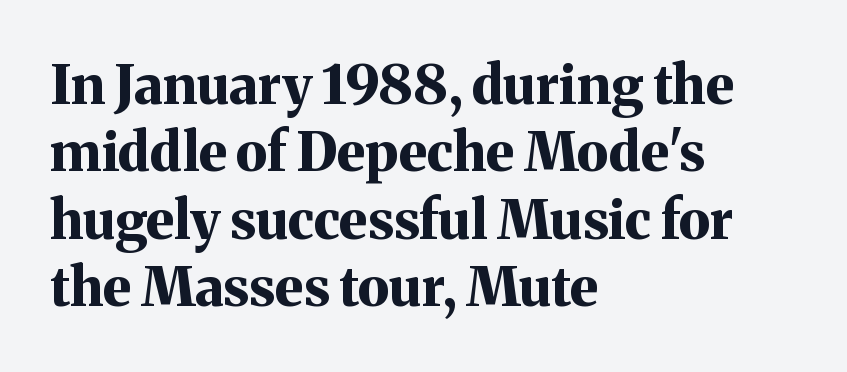
The image shows 54 px bold serif type, upright; set left-aligned, normal line spacing (1.25x), normal letter spacing, not underlined; medium stroke contrast and a medium x-height.
